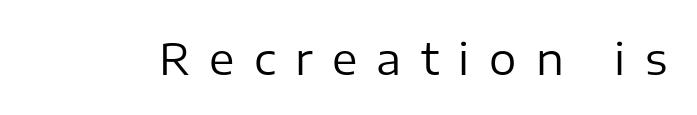
Q: Is the text bold? A: No.
Q: Is the text italic (slanted)? A: No, it is upright.
Q: Is the typeface a serif or a sans-serif typeface? A: Sans-serif.
Q: Is the text underlined? A: No.
Q: Is the spacing between letters normal or unusually wide? A: Unusually wide.
Q: Width (condensed, normal, or wide)? A: Normal.
Q: Stroke contrast? A: Low.
Q: x-height? A: Medium.
Q: Monospaced? A: No.
